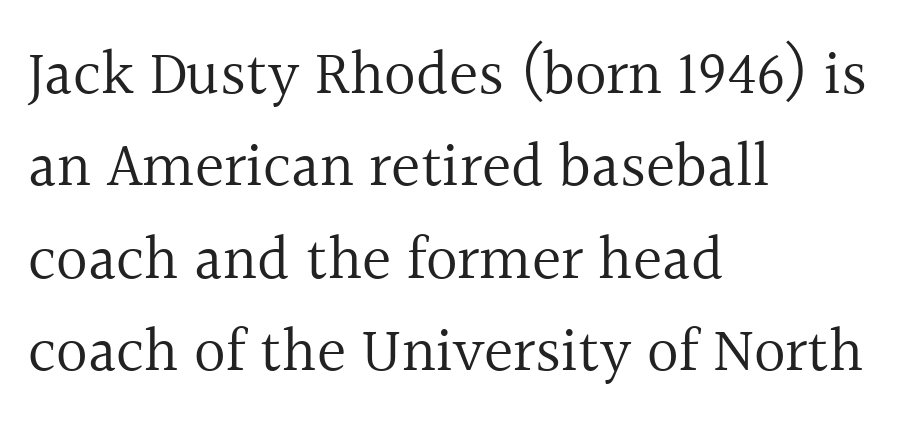
A roman cut, with each character standing at attention. Left-aligned paragraph, ragged on the right. The characters display serif detailing at their extremities. The face used here is proportionally spaced, like ordinary book or web type.
